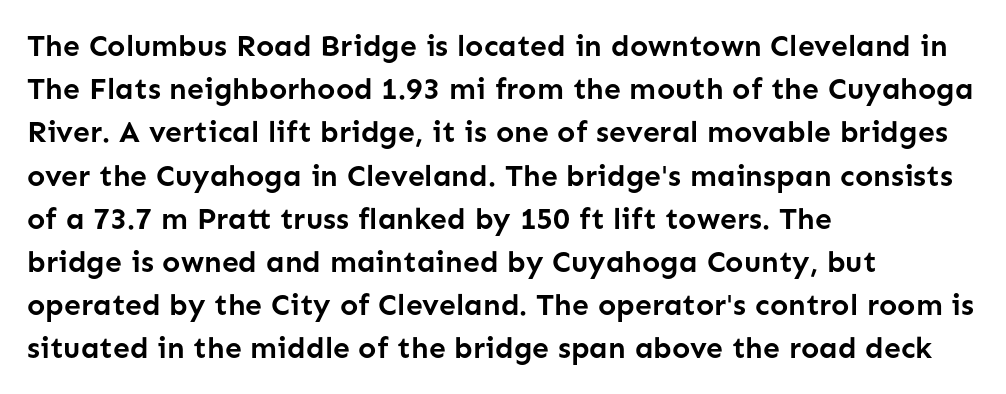
The image shows 30 px semibold sans-serif type, upright; set left-aligned, normal line spacing (1.44x), normal letter spacing, not underlined; low stroke contrast and a medium x-height.
